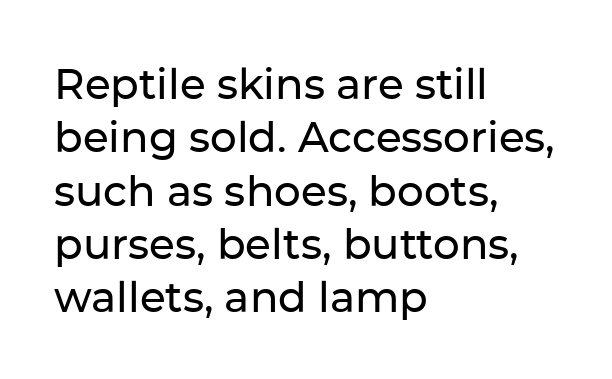
{"serif": "no", "italic": "no", "width": "normal", "stroke_contrast": "low", "x_height": "medium", "monospaced": "no", "underline": "no", "align": "left", "line_spacing": "normal", "line_spacing_ratio": 1.27, "letter_spacing": "normal", "letter_spacing_em": 0.0, "glyph_px": 42}
